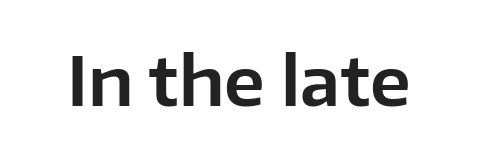
Each letter's strokes conclude bluntly, with no projecting serifs. Note the varied advance widths — an 'i' is clearly narrower than an 'm'. The rendering keeps characters at their native spacing. The space beneath each line is pristine and unruled.
